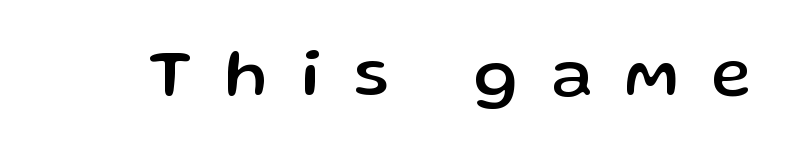
{"serif": "no", "italic": "no", "width": "normal", "stroke_contrast": "low", "x_height": "medium", "monospaced": "no", "underline": "no", "letter_spacing": "wide", "letter_spacing_em": 0.49, "glyph_px": 68}
